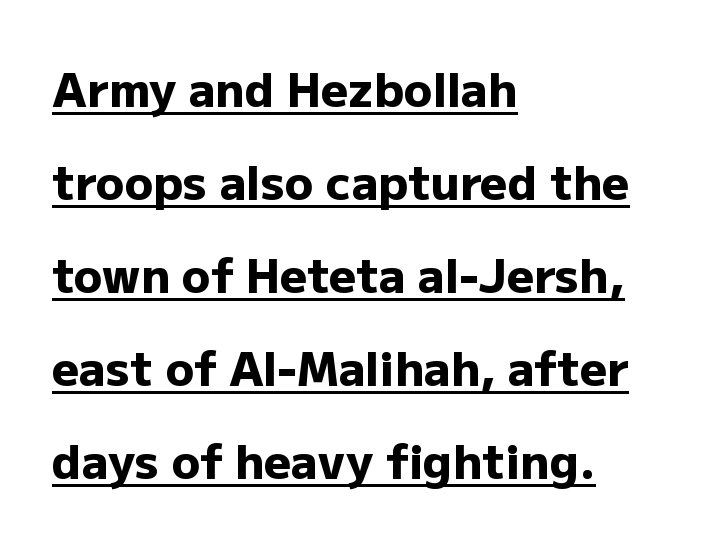
The image shows 47 px heavy sans-serif type, upright; set left-aligned, loose line spacing (1.98x), normal letter spacing, underlined; low stroke contrast and a medium x-height.
